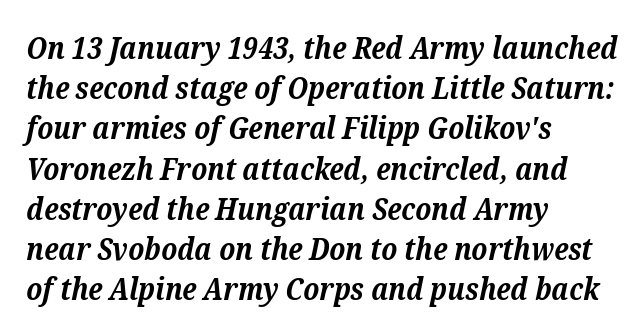
These lines stack with their left ends in a neat column. Interline gaps are of average width in this sample. This sample uses plain, unmodified letter spacing. Font category for this specimen: serif. Every letter is thick-stroked: bold, no question.
